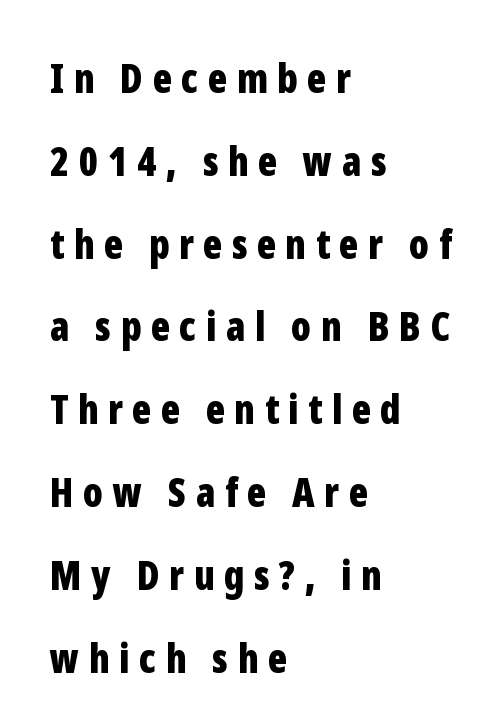
Compared with typical paragraphs, the rows here are farther apart. The words here are not underlined. The font is running at its bold setting. The rag falls on the right side of this text block.
